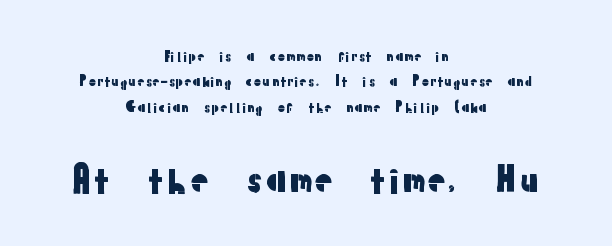
A roman cut, with each character standing at attention. You can tell from the bare stems that sans-serif type was used. You get the small type first, then a jump to larger type. Bare-footed words on every line. Note the varied advance widths — an 'i' is clearly narrower than an 'm'. Is the letter spacing exaggerated? No — it looks like the ordinary default.
